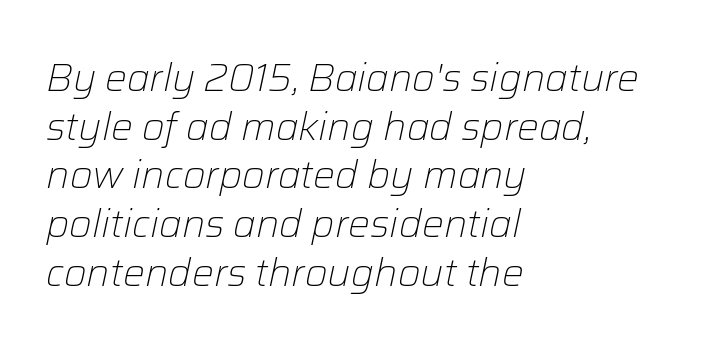
The image shows 39 px light type, italic (leaning right); set left-aligned, normal line spacing (1.25x), normal letter spacing, not underlined; low stroke contrast and a medium x-height.
